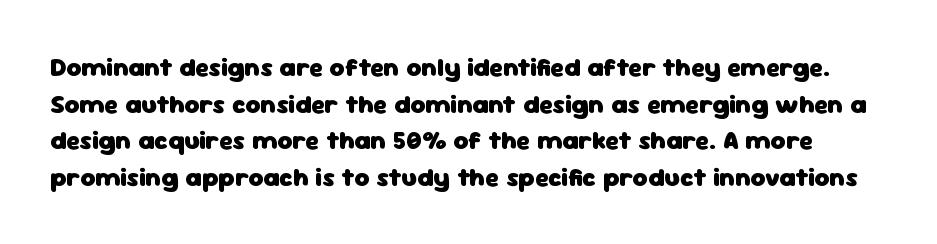
You can tell it's not italic because the verticals are truly vertical. Any mark beneath the type? The region is blank. Typographic density is high because the face is bold. Rows of type keep a routine distance in the vertical direction. Does extra space separate the letters? No, they use regular spacing.
